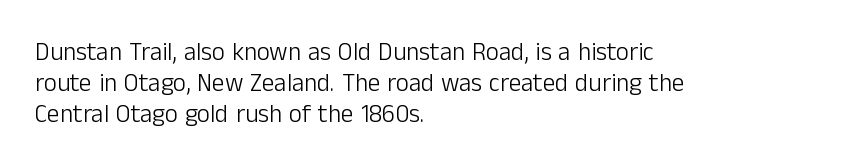
{"italic": "no", "bold": "no", "underline": "no", "align": "left", "line_spacing_ratio": 1.24, "letter_spacing": "normal", "letter_spacing_em": 0.0, "glyph_px": 25}
